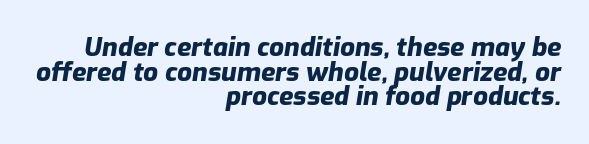
The image shows 26 px bold type, italic (leaning right); set right-aligned, tight line spacing (0.95x), normal letter spacing, not underlined.
